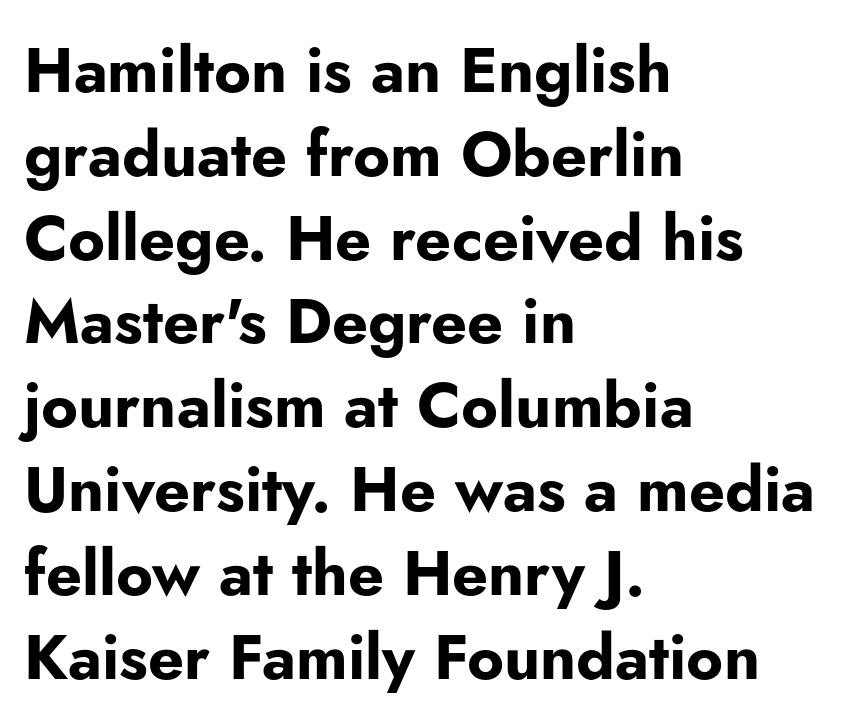
The image shows 63 px bold sans-serif type, upright; set left-aligned, normal line spacing (1.33x), normal letter spacing, not underlined; low stroke contrast and a small x-height.
